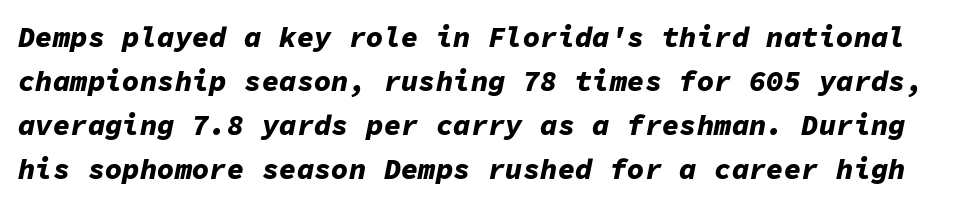
{"italic": "yes", "lean": "right", "slant_degrees": 11, "bold": "yes", "weight": "bold", "width": "normal", "stroke_contrast": "low", "x_height": "medium", "monospaced": "yes", "underline": "no", "line_spacing": "normal", "line_spacing_ratio": 1.52, "letter_spacing": "normal", "letter_spacing_em": 0.0, "glyph_px": 29}
